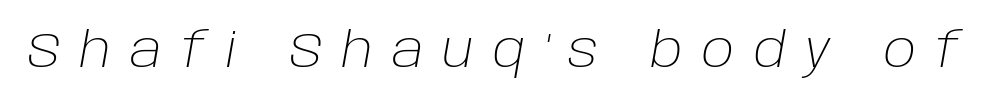
Q: Is the text bold? A: No.
Q: Is the text italic (slanted)? A: Yes, it leans right by about 10 degrees.
Q: Is the text underlined? A: No.
Q: Is the spacing between letters normal or unusually wide? A: Unusually wide.
Q: Width (condensed, normal, or wide)? A: Normal.
Q: Stroke contrast? A: Low.
Q: x-height? A: Large.
Q: Monospaced? A: No.
